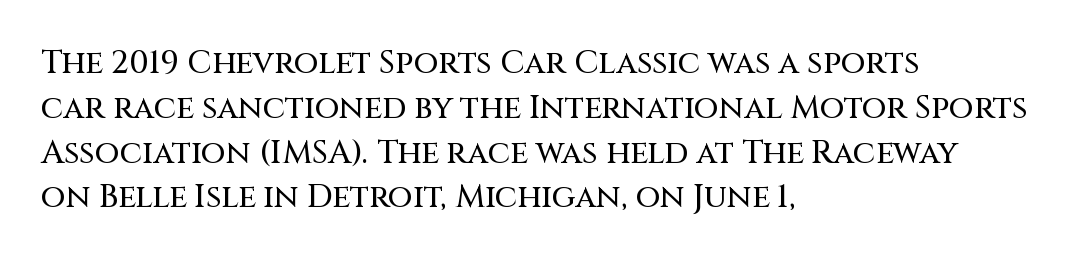
Q: Is the text italic (slanted)? A: No, it is upright.
Q: Is the typeface a serif or a sans-serif typeface? A: Sans-serif.
Q: Is the text underlined? A: No.
Q: How is the paragraph aligned? A: Left-aligned.
Q: Is the spacing between letters normal or unusually wide? A: Normal.
Q: Is the spacing between lines tight, normal or loose? A: Normal.
Q: Width (condensed, normal, or wide)? A: Normal.
Q: Stroke contrast? A: Medium.
Q: x-height? A: Large.
Q: Monospaced? A: No.
